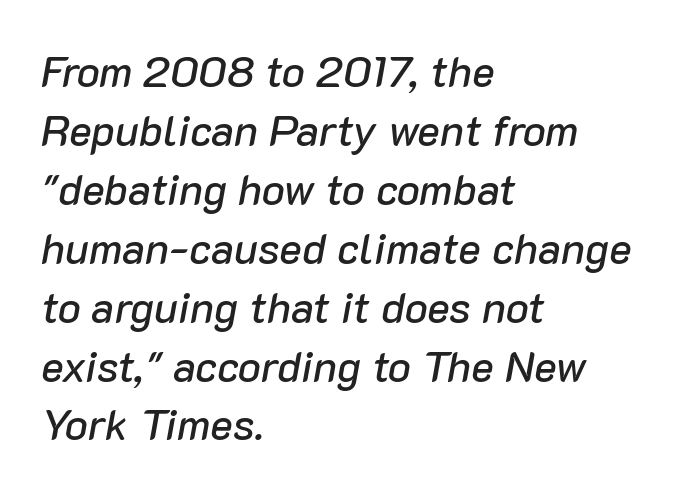
Q: Is the text italic (slanted)? A: Yes, it leans right by about 10 degrees.
Q: Is the text underlined? A: No.
Q: How is the paragraph aligned? A: Left-aligned.
Q: Is the spacing between letters normal or unusually wide? A: Normal.
Q: Is the spacing between lines tight, normal or loose? A: Normal.
Q: Width (condensed, normal, or wide)? A: Normal.
Q: Stroke contrast? A: Low.
Q: x-height? A: Medium.
Q: Monospaced? A: No.
